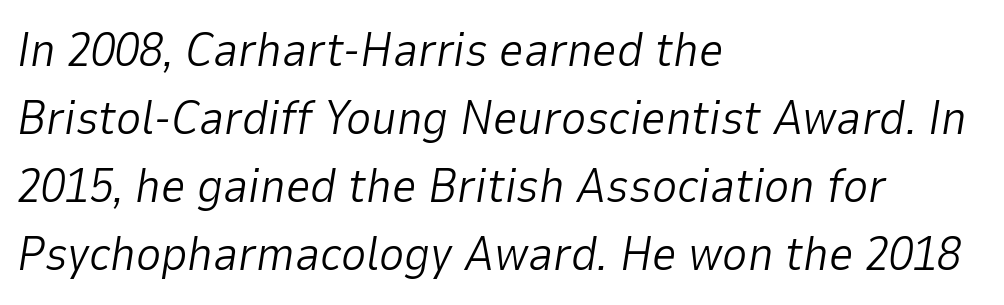
Q: Is the text bold? A: No.
Q: Is the text italic (slanted)? A: Yes, it leans right by about 9 degrees.
Q: Is the text underlined? A: No.
Q: How is the paragraph aligned? A: Left-aligned.
Q: Is the spacing between letters normal or unusually wide? A: Normal.
Q: Is the spacing between lines tight, normal or loose? A: Normal.
Q: Width (condensed, normal, or wide)? A: Normal.
Q: Stroke contrast? A: Low.
Q: x-height? A: Medium.
Q: Monospaced? A: No.
